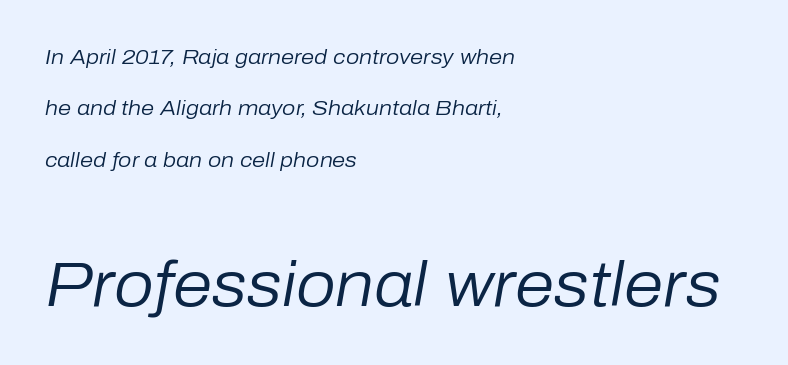
All the whitespace from short lines collects on the right. Glance below the letters and you will spot only blank space. The rendering uses natural spacing where letterforms have individual widths. Does extra space separate the letters? No, they use regular spacing. You could fit nearly another row in the gap between these rows. Compared with a typical body face, this is equally light or lighter still.
